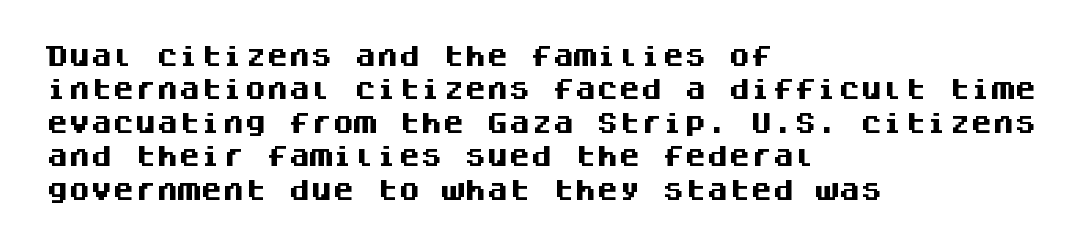
{"italic": "no", "bold": "yes", "underline": "no", "align": "left", "line_spacing": "normal", "line_spacing_ratio": 1.52, "letter_spacing": "normal", "letter_spacing_em": 0.0, "glyph_px": 22}
